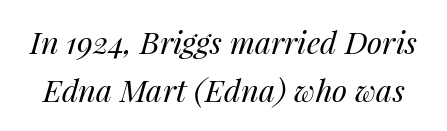
{"italic": "yes", "lean": "right", "slant_degrees": 14, "bold": "no", "weight": "regular", "width": "normal", "stroke_contrast": "medium", "x_height": "medium", "monospaced": "no", "underline": "no", "line_spacing": "normal", "line_spacing_ratio": 1.55, "letter_spacing": "normal", "letter_spacing_em": 0.0, "glyph_px": 31}
